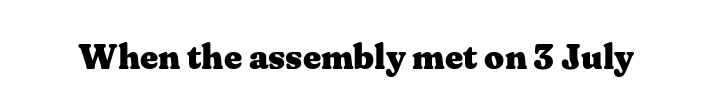
Q: Is the text bold? A: Yes.
Q: Is the text italic (slanted)? A: No, it is upright.
Q: Is the typeface a serif or a sans-serif typeface? A: Serif.
Q: Is the text underlined? A: No.
Q: Is the spacing between letters normal or unusually wide? A: Normal.
Q: Width (condensed, normal, or wide)? A: Wide.
Q: Stroke contrast? A: Medium.
Q: x-height? A: Medium.
Q: Monospaced? A: No.
